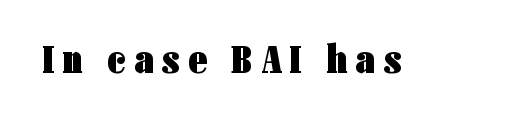
Q: Is the text bold? A: Yes.
Q: Is the text italic (slanted)? A: No, it is upright.
Q: Is the typeface a serif or a sans-serif typeface? A: Sans-serif.
Q: Is the text underlined? A: No.
Q: Is the spacing between letters normal or unusually wide? A: Unusually wide.
Q: Width (condensed, normal, or wide)? A: Condensed.
Q: Stroke contrast? A: Low.
Q: x-height? A: Medium.
Q: Monospaced? A: No.
